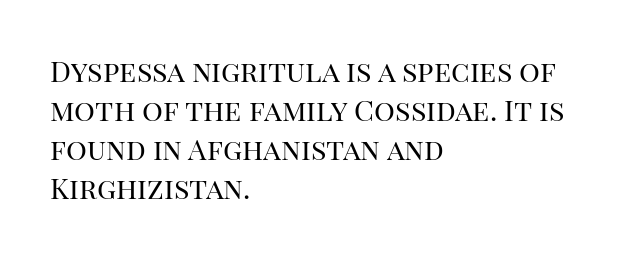
The image shows 29 px regular-weight serif type, upright; set left-aligned, normal line spacing (1.35x), normal letter spacing, not underlined; high stroke contrast and a large x-height.
